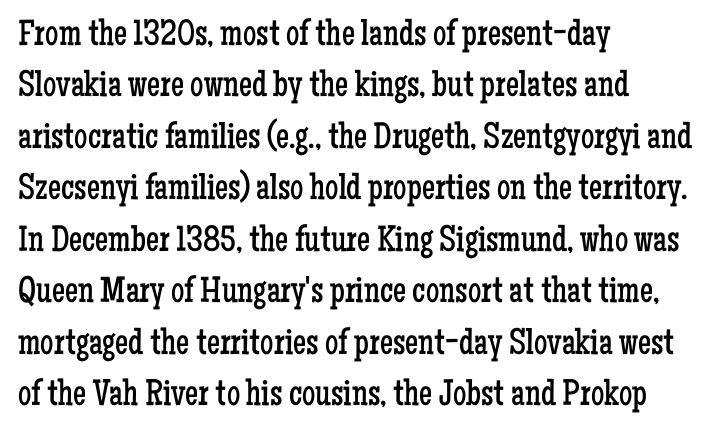
The image shows 37 px regular-weight, condensed serif type, upright; set left-aligned, normal line spacing (1.39x), normal letter spacing, not underlined; low stroke contrast and a medium x-height.
